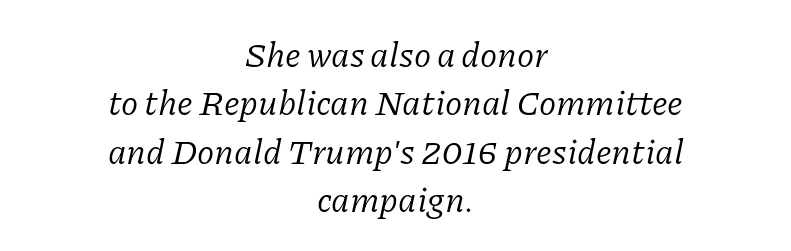
In terms of letterspacing, this is plain default setting. Weight: regular or lighter. This sample has the flowing, uneven cadence of proportional lettering. Baseline-to-baseline distance is the conventional proportion of letter height. In CSS terms this would be text-align: center.
